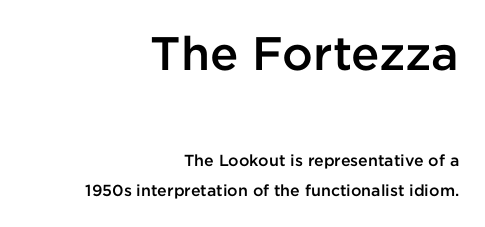
{"serif": "no", "italic": "no", "bold": "semi", "weight": "semibold", "width": "normal", "stroke_contrast": "low", "x_height": "medium", "monospaced": "no", "underline": "no", "align": "right", "line_spacing_ratio": 1.87, "letter_spacing": "normal", "letter_spacing_em": 0.0, "larger_block": "first", "size_ratio": 2.94, "glyph_px": 47}
